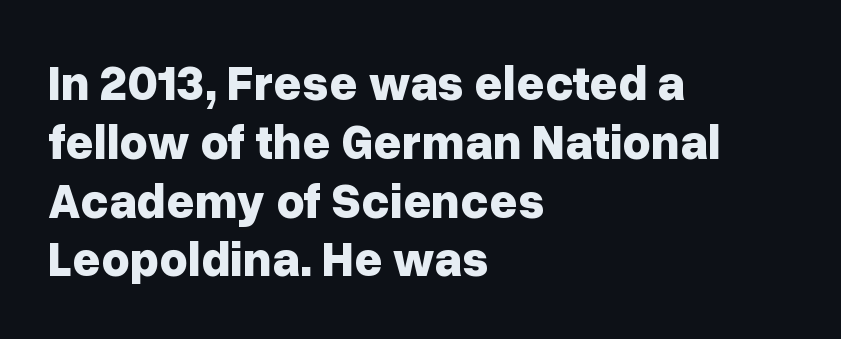
{"serif": "no", "italic": "no", "bold": "yes", "weight": "bold", "width": "normal", "stroke_contrast": "low", "x_height": "medium", "monospaced": "no", "underline": "no", "align": "left", "line_spacing_ratio": 1.2, "letter_spacing": "normal", "letter_spacing_em": 0.0, "glyph_px": 49}
